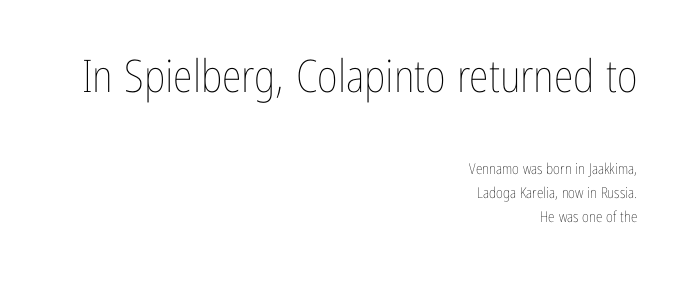
Q: Is the text bold? A: No.
Q: Is the text italic (slanted)? A: No, it is upright.
Q: Is the text underlined? A: No.
Q: How is the paragraph aligned? A: Right-aligned.
Q: Is the spacing between letters normal or unusually wide? A: Normal.
Q: Is the spacing between lines tight, normal or loose? A: Normal.
Q: Which block of text is set in a larger size, the first (top) or the second (bottom)? A: The first (top) one.
Q: Width (condensed, normal, or wide)? A: Condensed.
Q: Stroke contrast? A: Low.
Q: x-height? A: Medium.
Q: Monospaced? A: No.
